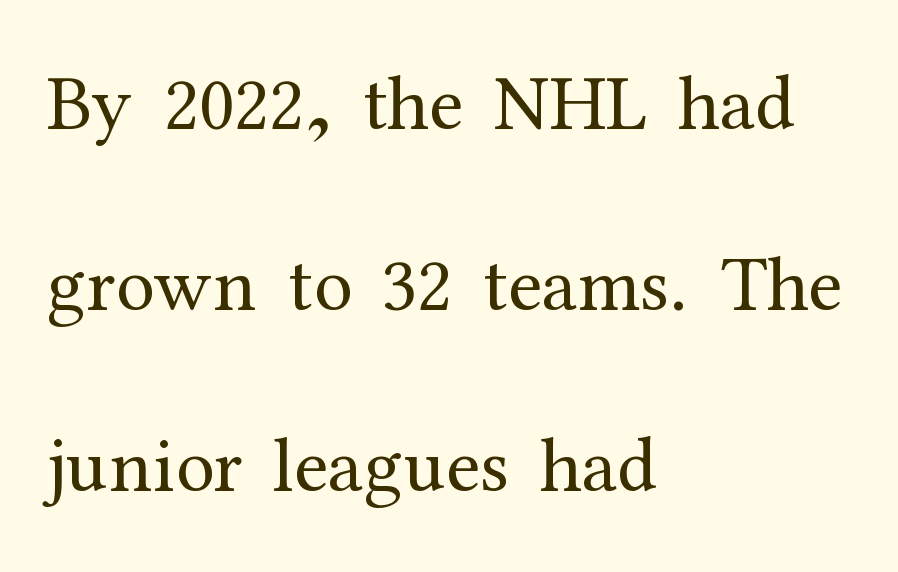
Q: Is the text bold? A: No.
Q: Is the text italic (slanted)? A: No, it is upright.
Q: Is the typeface a serif or a sans-serif typeface? A: Serif.
Q: Is the text underlined? A: No.
Q: How is the paragraph aligned? A: Left-aligned.
Q: Is the spacing between letters normal or unusually wide? A: Normal.
Q: Is the spacing between lines tight, normal or loose? A: Loose.
Q: Width (condensed, normal, or wide)? A: Normal.
Q: Stroke contrast? A: Medium.
Q: x-height? A: Medium.
Q: Monospaced? A: No.
